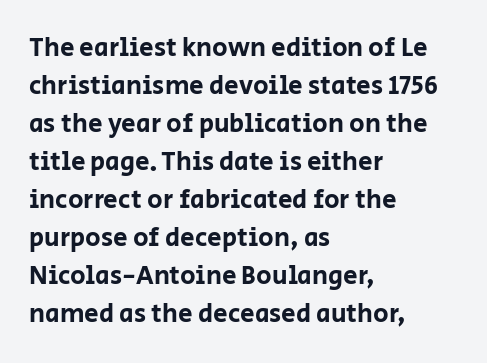
{"italic": "no", "underline": "no", "align": "left", "line_spacing": "normal", "line_spacing_ratio": 1.46, "letter_spacing": "normal", "letter_spacing_em": 0.0, "glyph_px": 26}
